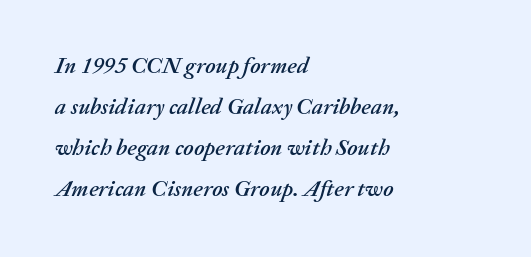
{"italic": "yes", "lean": "right", "slant_degrees": 20, "underline": "no", "align": "left", "line_spacing_ratio": 1.78, "letter_spacing": "normal", "letter_spacing_em": 0.0, "glyph_px": 23}
